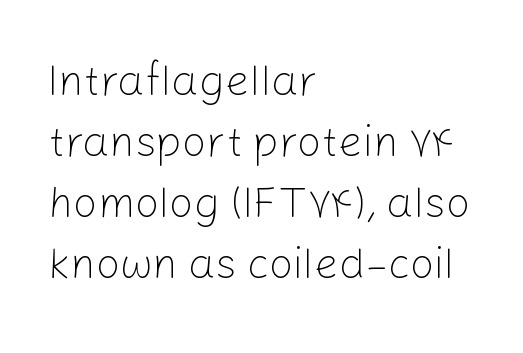
Q: Is the text bold? A: No.
Q: Is the text italic (slanted)? A: No, it is upright.
Q: Is the typeface a serif or a sans-serif typeface? A: Sans-serif.
Q: Is the text underlined? A: No.
Q: How is the paragraph aligned? A: Left-aligned.
Q: Is the spacing between letters normal or unusually wide? A: Normal.
Q: Is the spacing between lines tight, normal or loose? A: Normal.
Q: Width (condensed, normal, or wide)? A: Normal.
Q: Stroke contrast? A: Low.
Q: x-height? A: Medium.
Q: Monospaced? A: No.
